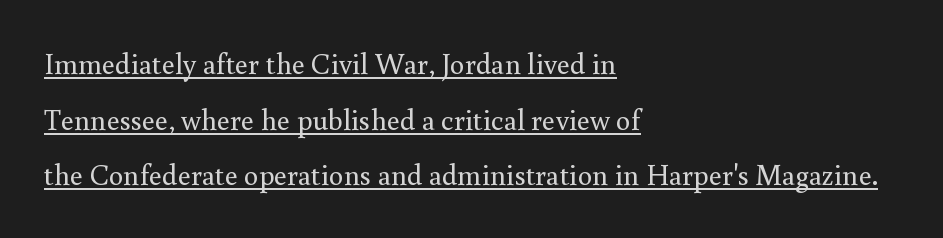
{"serif": "yes", "italic": "no", "bold": "no", "weight": "regular", "width": "normal", "stroke_contrast": "medium", "x_height": "small", "monospaced": "no", "underline": "yes", "align": "left", "line_spacing": "loose", "line_spacing_ratio": 1.92, "letter_spacing": "normal", "letter_spacing_em": 0.0, "glyph_px": 29}
